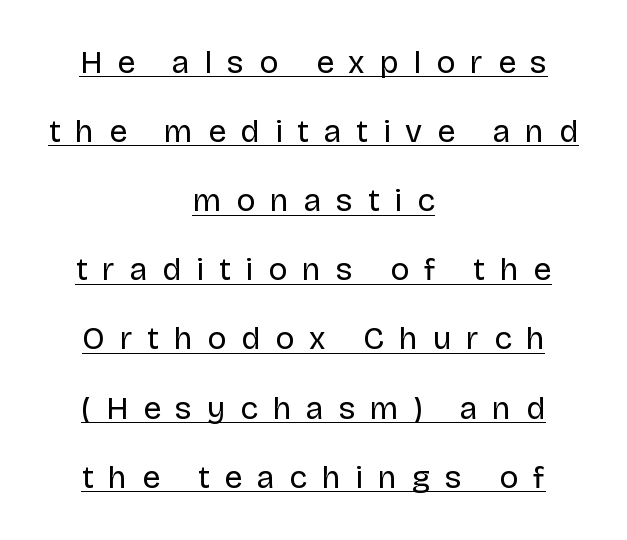
The image shows 32 px regular-weight sans-serif type, upright; set centered, loose line spacing (2.16x), unusually wide letter spacing (+0.46 em), underlined; low stroke contrast and a large x-height.
